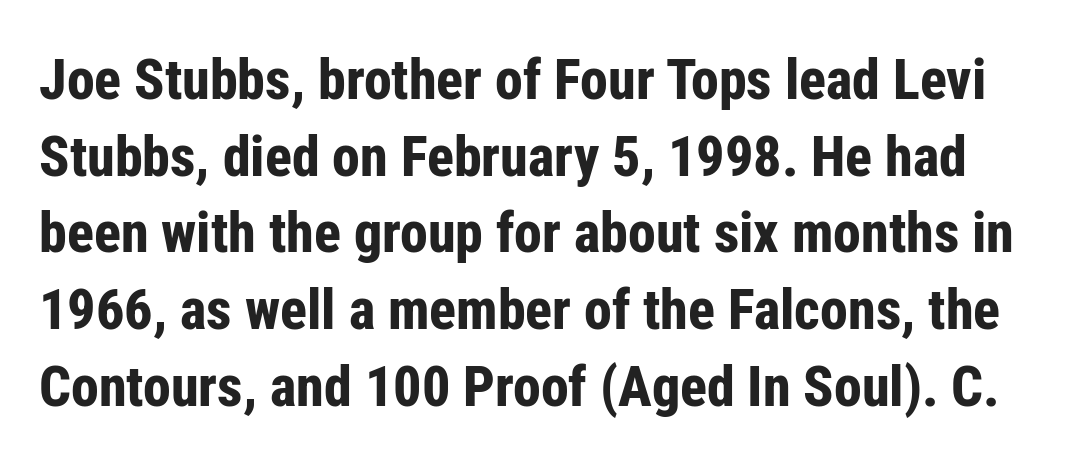
{"serif": "no", "italic": "no", "bold": "yes", "weight": "bold", "width": "condensed", "stroke_contrast": "low", "x_height": "medium", "monospaced": "no", "underline": "no", "line_spacing": "normal", "line_spacing_ratio": 1.37, "letter_spacing": "normal", "letter_spacing_em": 0.0, "glyph_px": 56}
